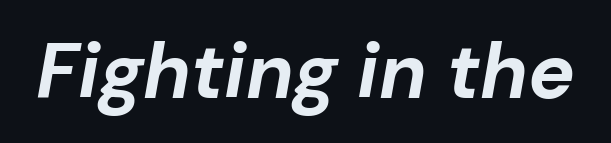
The image shows 78 px bold type, italic (leaning right); set normal letter spacing, not underlined; low stroke contrast and a medium x-height.
